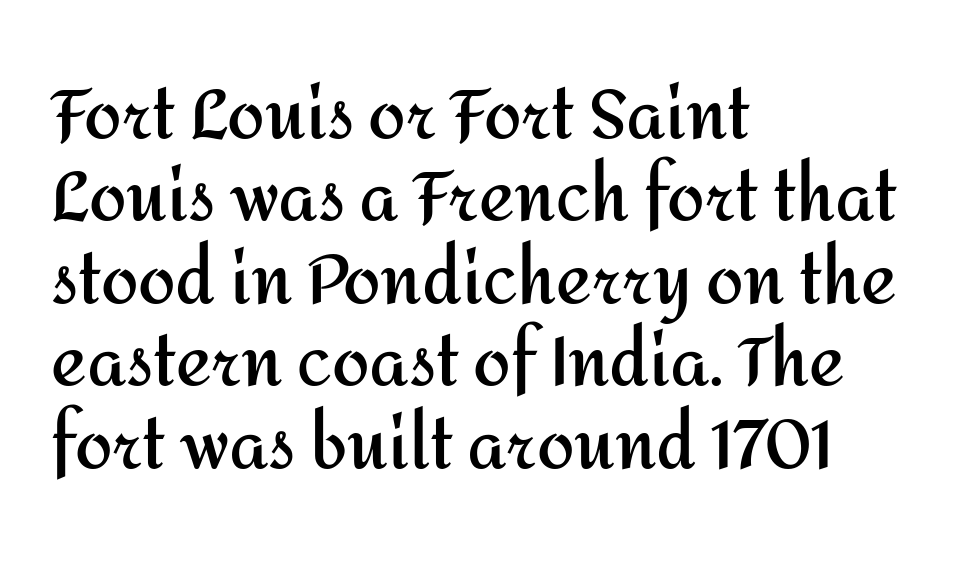
{"serif": "no", "italic": "no", "bold": "yes", "weight": "semibold", "width": "normal", "stroke_contrast": "medium", "x_height": "medium", "monospaced": "no", "underline": "no", "align": "left", "line_spacing_ratio": 1.23, "letter_spacing": "normal", "letter_spacing_em": 0.0, "glyph_px": 67}
